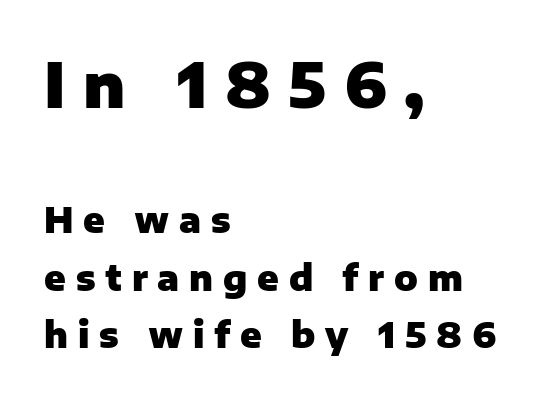
The image shows 62 px heavy sans-serif type, upright; set left-aligned, normal line spacing (1.65x), unusually wide letter spacing (+0.28 em), not underlined; the first (top) block is 1.77x larger; low stroke contrast and a medium x-height.
